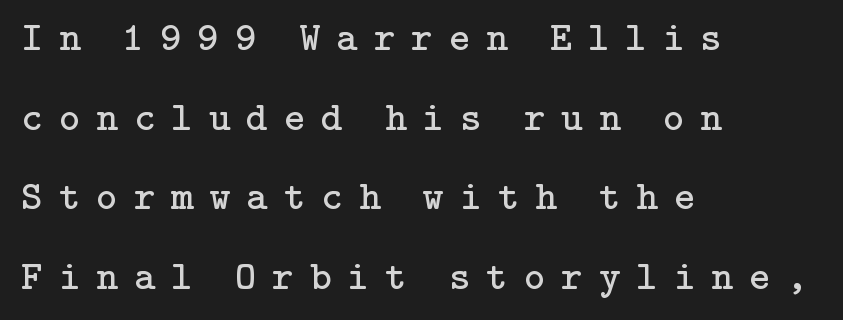
Q: Is the text bold? A: No.
Q: Is the text italic (slanted)? A: No, it is upright.
Q: Is the typeface a serif or a sans-serif typeface? A: Serif.
Q: Is the text underlined? A: No.
Q: How is the paragraph aligned? A: Left-aligned.
Q: Is the spacing between letters normal or unusually wide? A: Unusually wide.
Q: Is the spacing between lines tight, normal or loose? A: Loose.
Q: Width (condensed, normal, or wide)? A: Normal.
Q: Stroke contrast? A: Low.
Q: x-height? A: Medium.
